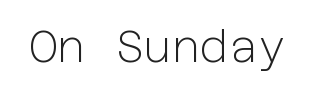
Short note: letters normally spaced. This sample uses a sans-serif face. The lettering stays uniformly vertical, giving the passage a roman look. Check the space under the baseline: it is left empty.
